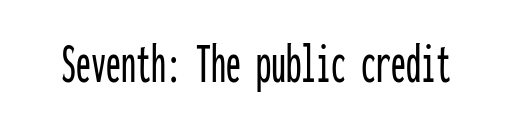
The string is rendered with underlining switched off. No extra tracking has been applied to these lines. Ordinary non-slanted type is in use. A typesetter would call this monospace, since all characters share one set width. Grotesque or geometric, the face here clearly has no serifs.
